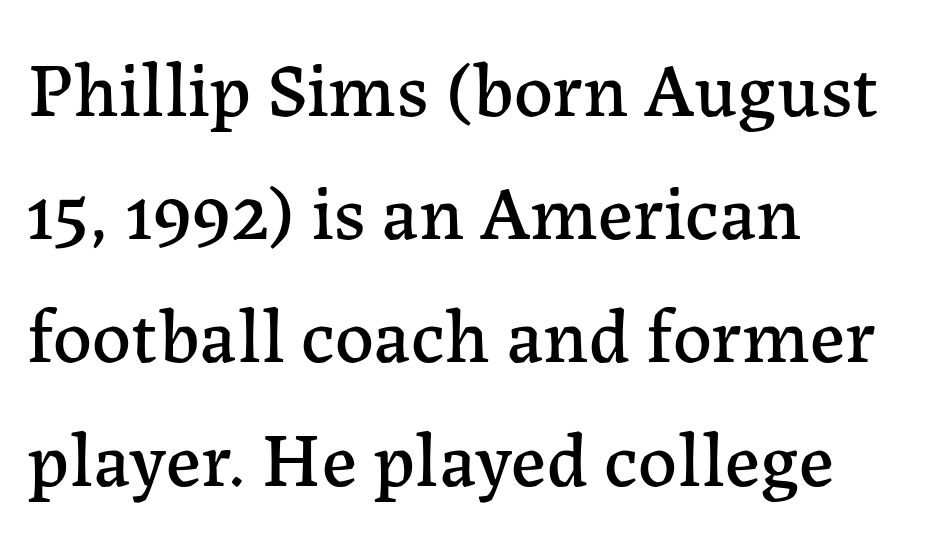
This is serif lettering, the kind often seen in printed books. The face used here is proportionally spaced, like ordinary book or web type. Does the leading feel generous? No, just average. It's the straight-up-and-down kind of type.
